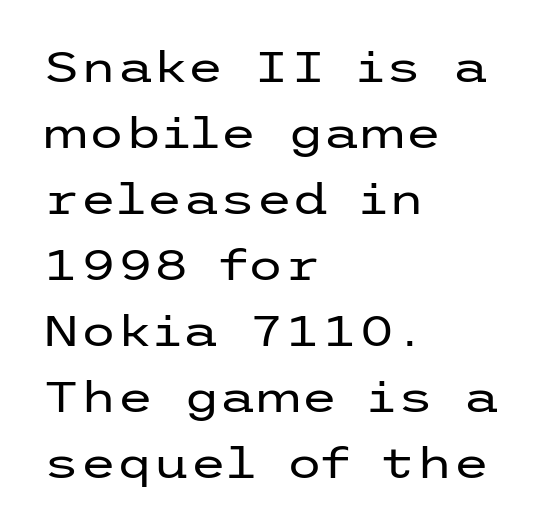
{"serif": "no", "italic": "no", "bold": "no", "weight": "regular", "width": "wide", "stroke_contrast": "low", "x_height": "medium", "underline": "no", "align": "left", "line_spacing": "normal", "line_spacing_ratio": 1.57, "letter_spacing": "normal", "letter_spacing_em": 0.0, "glyph_px": 42}
